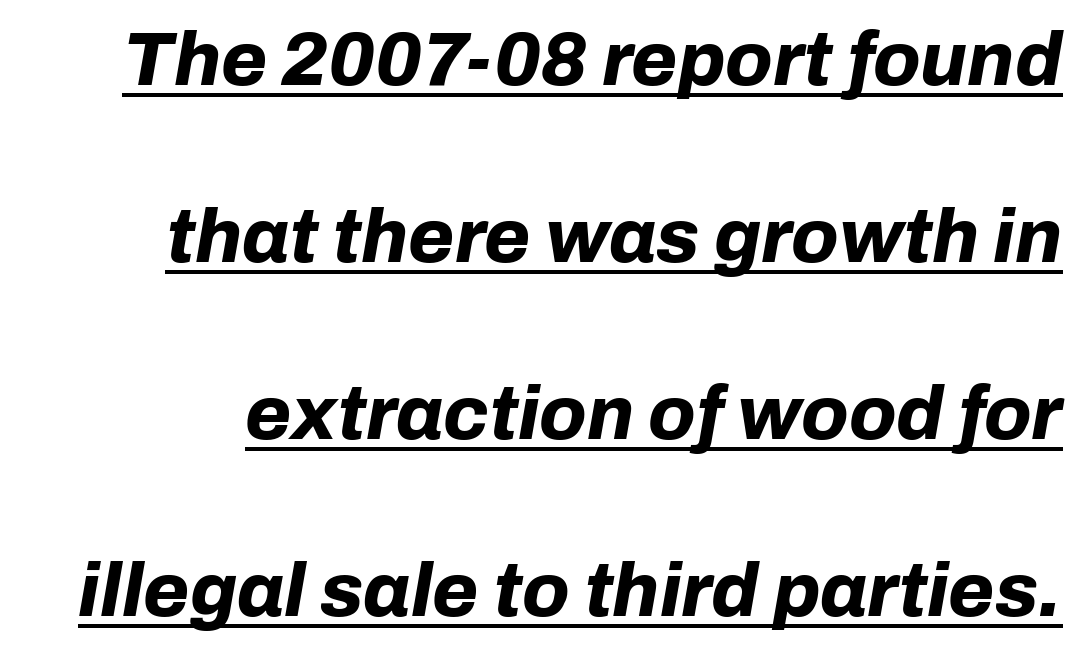
Q: Is the text bold? A: Yes.
Q: Is the text italic (slanted)? A: Yes, it leans right by about 10 degrees.
Q: Is the text underlined? A: Yes.
Q: Is the spacing between letters normal or unusually wide? A: Normal.
Q: Is the spacing between lines tight, normal or loose? A: Loose.
Q: Width (condensed, normal, or wide)? A: Normal.
Q: Stroke contrast? A: Low.
Q: x-height? A: Medium.
Q: Monospaced? A: No.
